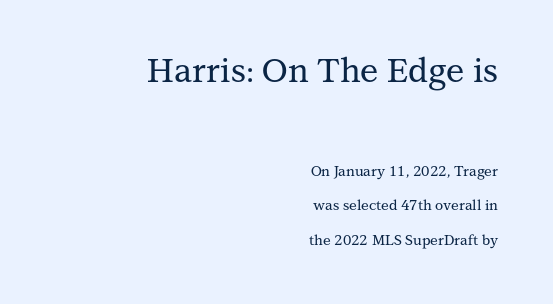
The image shows 33 px serif type, upright; set right-aligned, loose line spacing (2.49x), normal letter spacing, not underlined; the first (top) block is 2.36x larger; medium stroke contrast and a medium x-height.
